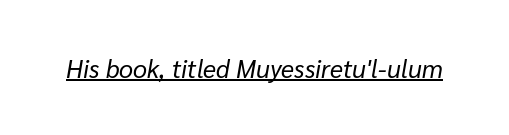
The image shows 25 px text type, italic (leaning right); set normal letter spacing, underlined.
